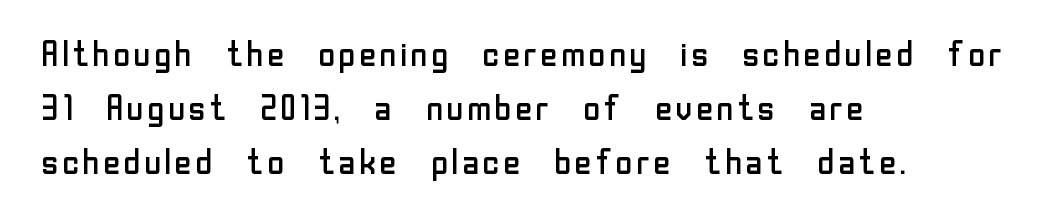
Q: Is the text bold? A: No.
Q: Is the text italic (slanted)? A: No, it is upright.
Q: Is the typeface a serif or a sans-serif typeface? A: Sans-serif.
Q: Is the text underlined? A: No.
Q: How is the paragraph aligned? A: Left-aligned.
Q: Is the spacing between letters normal or unusually wide? A: Normal.
Q: Is the spacing between lines tight, normal or loose? A: Normal.
Q: Width (condensed, normal, or wide)? A: Normal.
Q: Stroke contrast? A: Low.
Q: x-height? A: Medium.
Q: Monospaced? A: No.
